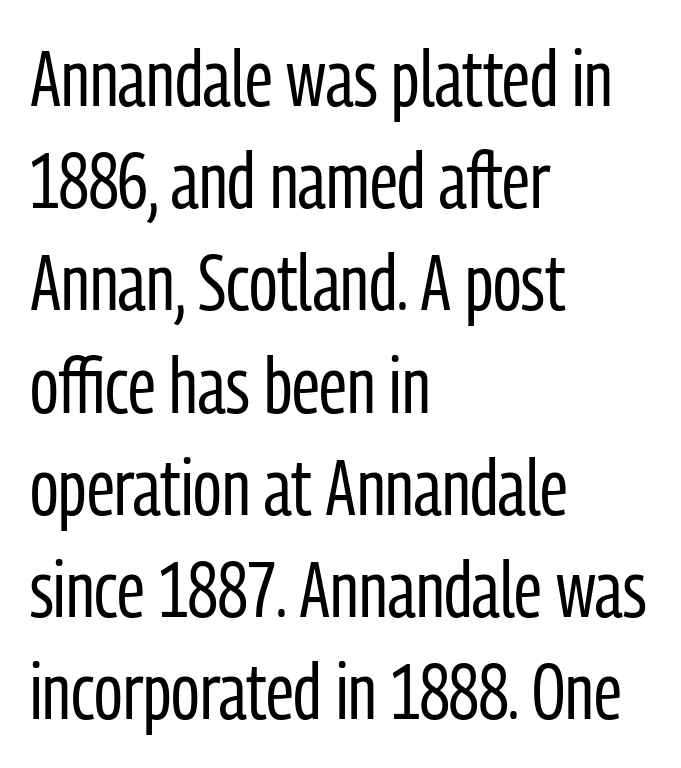
Note the varied advance widths — an 'i' is clearly narrower than an 'm'. Upright lettering throughout. A typesetter would label this face a sans. Quick note: interline space is typical. The foot of each line stays bare and open.
